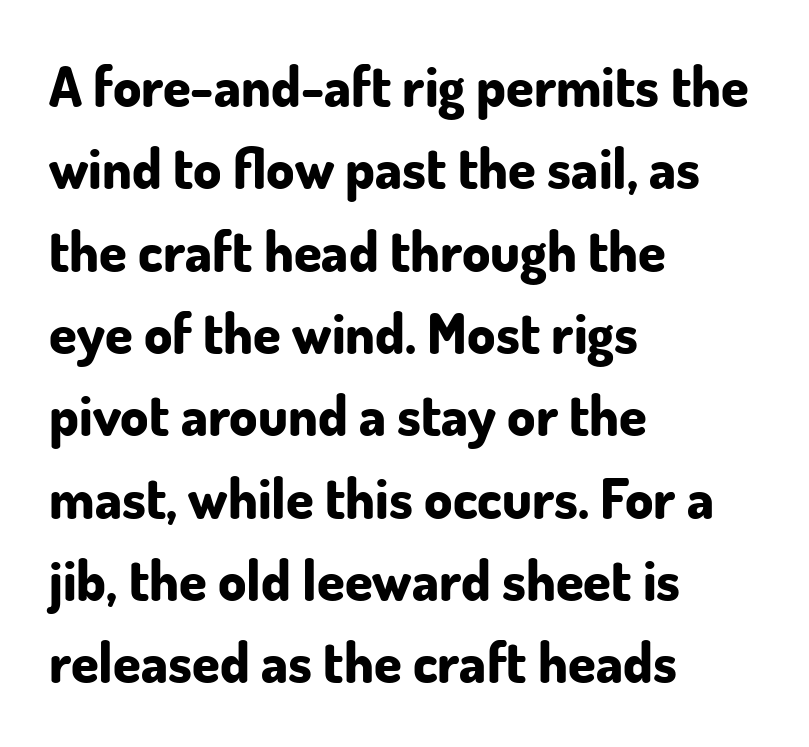
{"serif": "no", "italic": "no", "bold": "yes", "weight": "bold", "width": "normal", "stroke_contrast": "low", "x_height": "small", "monospaced": "no", "underline": "no", "align": "left", "line_spacing": "normal", "line_spacing_ratio": 1.47, "letter_spacing": "normal", "letter_spacing_em": 0.0, "glyph_px": 56}
